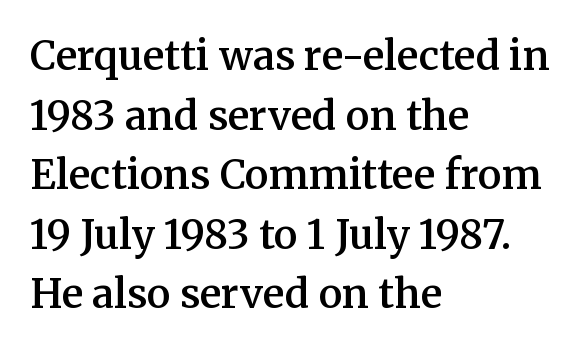
The paragraph shown leans on its left margin. Do the letters lean? They stand straight. A typesetter would call this zero additional tracking. What's the leading like? Ordinary, nothing unusual.
